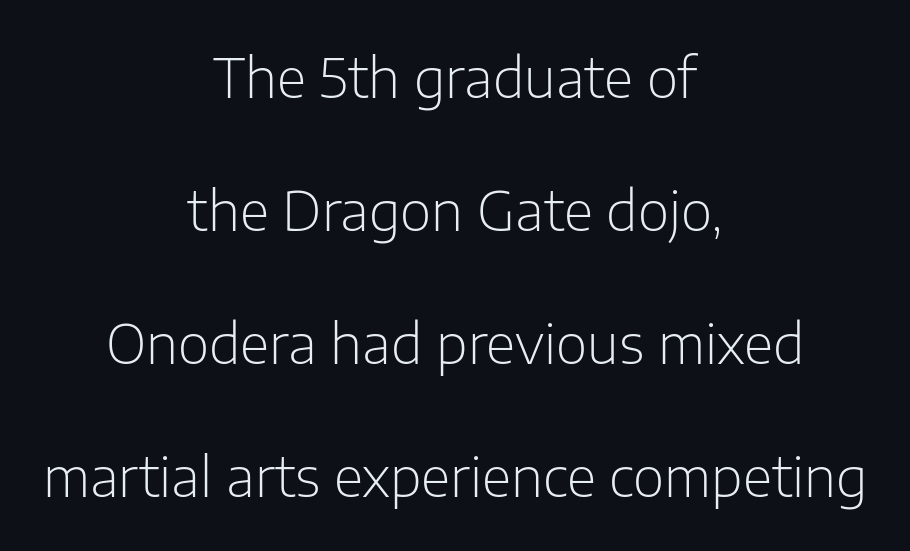
{"serif": "no", "italic": "no", "bold": "no", "weight": "light", "width": "normal", "stroke_contrast": "low", "x_height": "medium", "monospaced": "no", "underline": "no", "align": "center", "line_spacing": "loose", "line_spacing_ratio": 2.46, "letter_spacing": "normal", "letter_spacing_em": 0.0, "glyph_px": 54}
